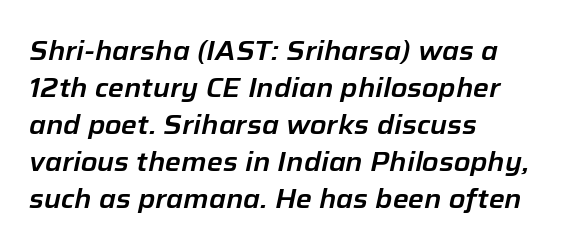
{"italic": "yes", "lean": "right", "slant_degrees": 12, "underline": "no", "align": "left", "line_spacing": "normal", "line_spacing_ratio": 1.37, "letter_spacing": "normal", "letter_spacing_em": 0.0, "glyph_px": 27}
